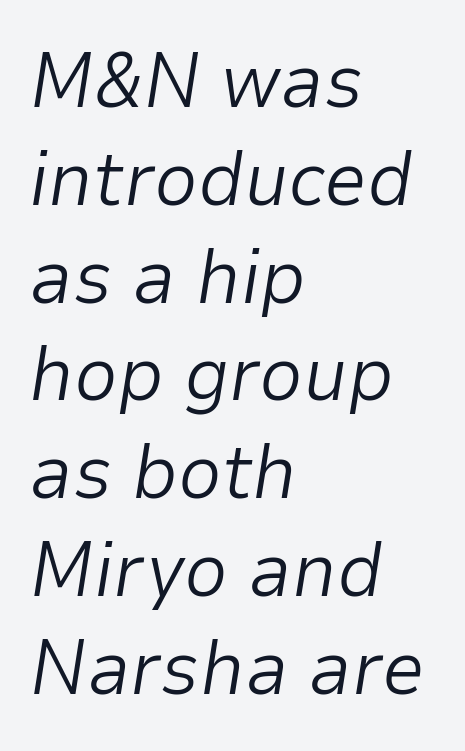
Q: Is the text bold? A: No.
Q: Is the text italic (slanted)? A: Yes, it leans right by about 9 degrees.
Q: Is the text underlined? A: No.
Q: How is the paragraph aligned? A: Left-aligned.
Q: Is the spacing between letters normal or unusually wide? A: Normal.
Q: Is the spacing between lines tight, normal or loose? A: Normal.
Q: Width (condensed, normal, or wide)? A: Normal.
Q: Stroke contrast? A: Low.
Q: x-height? A: Medium.
Q: Monospaced? A: No.
